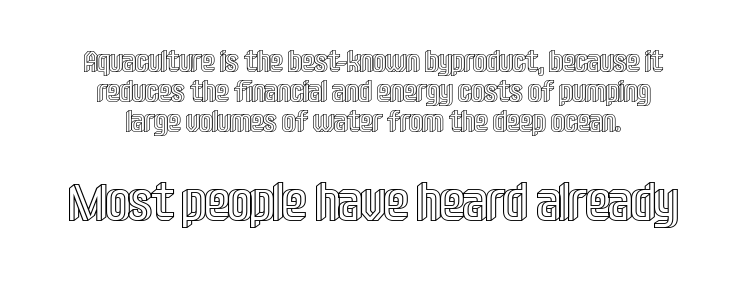
The line texture is even and compact thanks to regular tracking. Posture: straight, roman, zero tilt. Top chunk: small. Bottom chunk: large. The glyphs are unaccompanied by any horizontal stroke below them.
